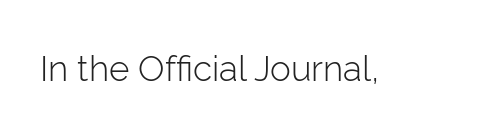
The image shows 35 px light sans-serif type, upright; set normal letter spacing, not underlined; low stroke contrast and a medium x-height.
